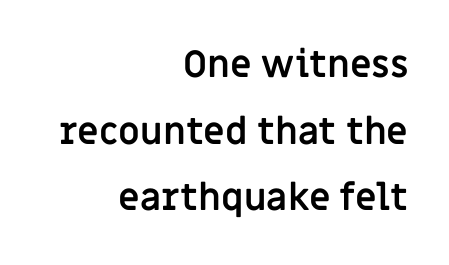
Every row of glyphs terminates at an identical x-position on the right. Descender tails drop into unmarked territory. Are there feet on the stems? There aren't — it's a sans. The rendering uses natural spacing where letterforms have individual widths. If you drew a line through each stem, it would be perfectly vertical.
